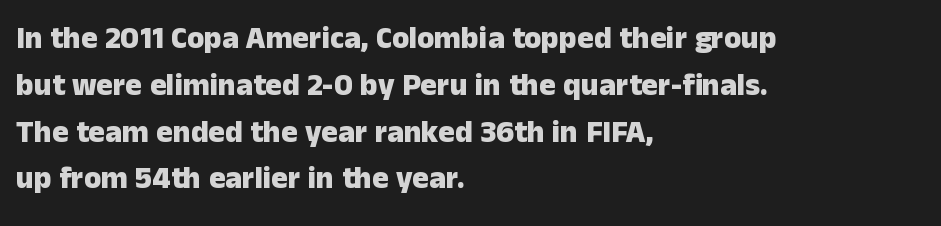
{"serif": "no", "italic": "no", "bold": "yes", "weight": "heavy", "width": "normal", "stroke_contrast": "low", "x_height": "medium", "monospaced": "no", "underline": "no", "align": "left", "line_spacing": "normal", "line_spacing_ratio": 1.51, "letter_spacing": "normal", "letter_spacing_em": 0.0, "glyph_px": 31}
